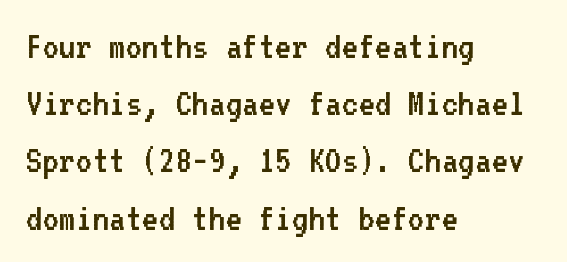
The image shows 40 px regular-weight sans-serif type, upright, monospaced; set left-aligned, normal line spacing (1.43x), normal letter spacing, not underlined; low stroke contrast and a medium x-height.
